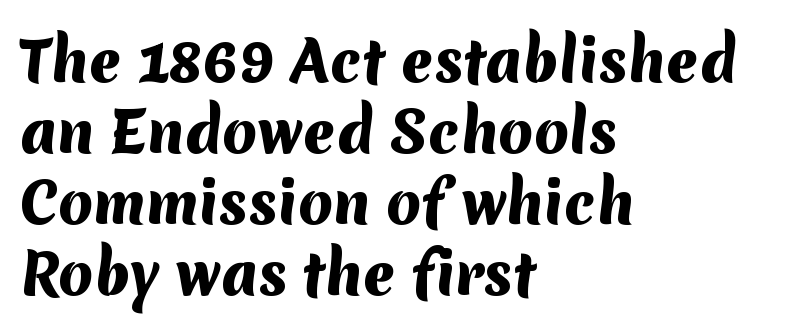
The image shows 56 px heavy sans-serif type; set left-aligned, normal line spacing (1.27x), normal letter spacing, not underlined; medium stroke contrast and a medium x-height.
